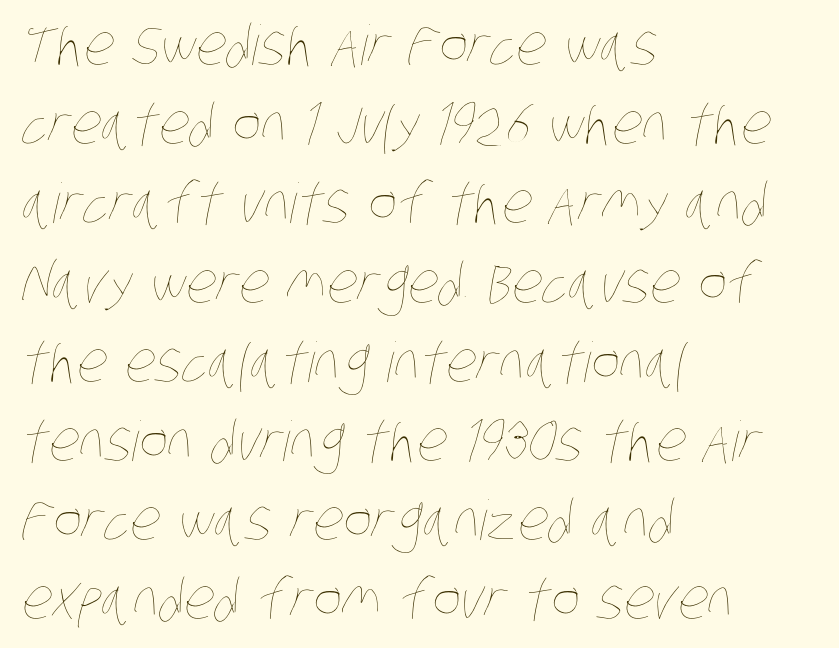
{"bold": "no", "weight": "thin", "width": "condensed", "stroke_contrast": "low", "x_height": "large", "monospaced": "no", "underline": "no", "align": "left", "line_spacing": "normal", "line_spacing_ratio": 1.44, "letter_spacing": "normal", "letter_spacing_em": 0.0, "glyph_px": 55}
